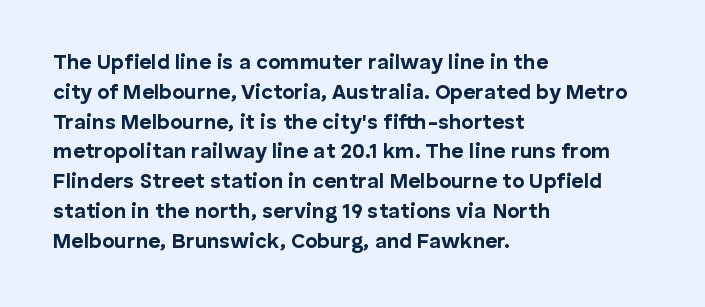
Q: Is the text bold? A: Yes.
Q: Is the text italic (slanted)? A: No, it is upright.
Q: Is the text underlined? A: No.
Q: How is the paragraph aligned? A: Left-aligned.
Q: Is the spacing between letters normal or unusually wide? A: Normal.
Q: Is the spacing between lines tight, normal or loose? A: Normal.
